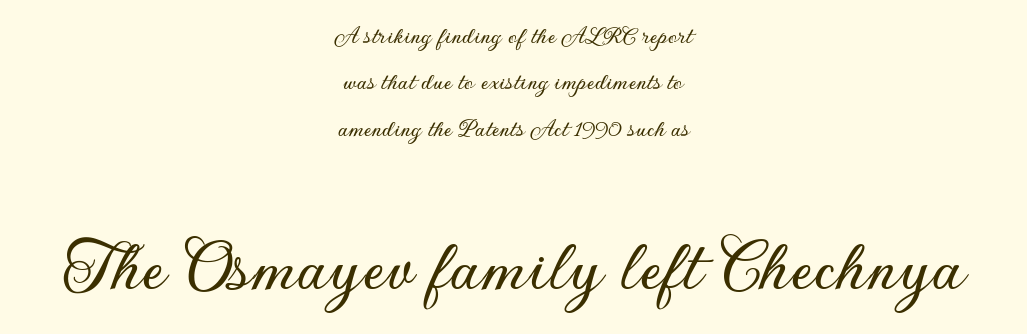
Q: Is the text italic (slanted)? A: Yes.
Q: Is the typeface a serif or a sans-serif typeface? A: Sans-serif.
Q: Is the text underlined? A: No.
Q: How is the paragraph aligned? A: Centered.
Q: Is the spacing between letters normal or unusually wide? A: Normal.
Q: Which block of text is set in a larger size, the first (top) or the second (bottom)? A: The second (bottom) one.
Q: Width (condensed, normal, or wide)? A: Normal.
Q: Stroke contrast? A: Low.
Q: x-height? A: Small.
Q: Monospaced? A: No.
